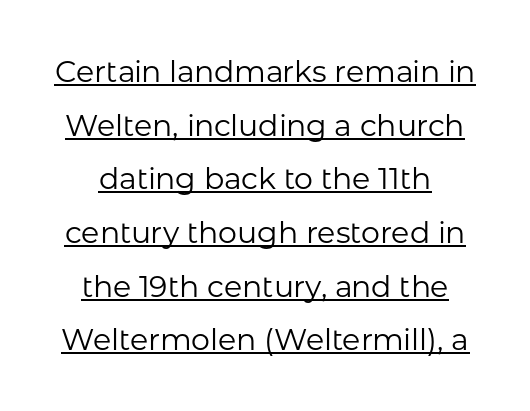
The typeface has the unassuming heft of standard copy or less. Between one letter and the next there's only the usual sliver of space. Every stem runs plumb, perpendicular to the baseline. A typesetter would label this face a sans.
